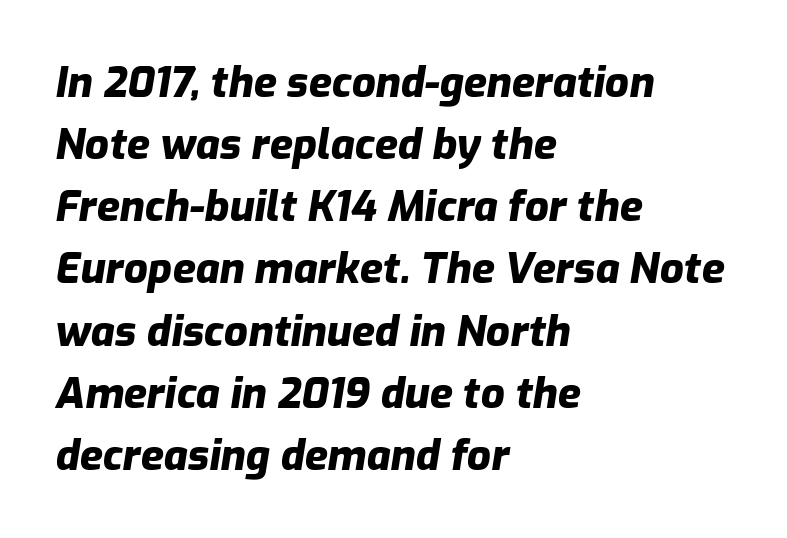
Q: Is the text bold? A: Yes.
Q: Is the text italic (slanted)? A: Yes, it leans right by about 9 degrees.
Q: Is the text underlined? A: No.
Q: How is the paragraph aligned? A: Left-aligned.
Q: Is the spacing between letters normal or unusually wide? A: Normal.
Q: Is the spacing between lines tight, normal or loose? A: Normal.
Q: Width (condensed, normal, or wide)? A: Normal.
Q: Stroke contrast? A: Low.
Q: x-height? A: Medium.
Q: Monospaced? A: No.
